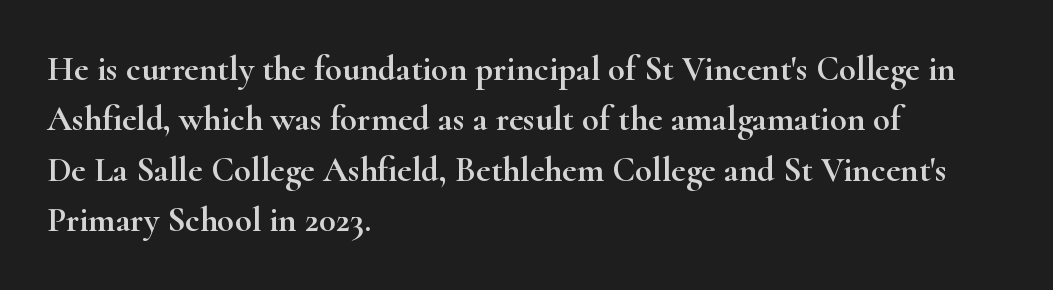
{"serif": "yes", "italic": "no", "width": "wide", "stroke_contrast": "high", "x_height": "small", "monospaced": "no", "underline": "no", "align": "left", "line_spacing": "normal", "line_spacing_ratio": 1.44, "letter_spacing": "normal", "letter_spacing_em": 0.0, "glyph_px": 35}
